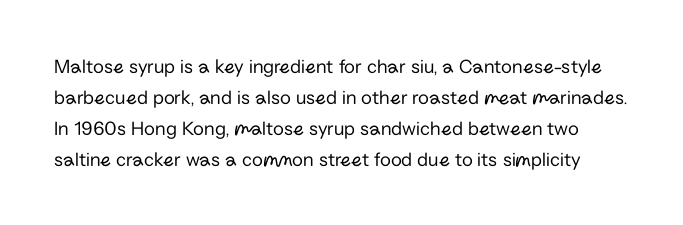
Q: Is the text bold? A: No.
Q: Is the text italic (slanted)? A: No, it is upright.
Q: Is the text underlined? A: No.
Q: Is the spacing between letters normal or unusually wide? A: Normal.
Q: Is the spacing between lines tight, normal or loose? A: Normal.
